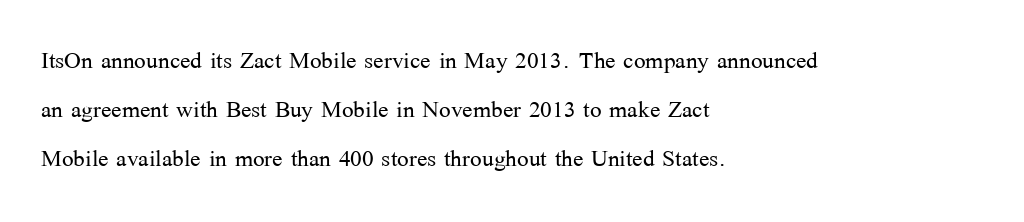
Q: Is the text bold? A: No.
Q: Is the text italic (slanted)? A: No, it is upright.
Q: Is the typeface a serif or a sans-serif typeface? A: Serif.
Q: Is the text underlined? A: No.
Q: How is the paragraph aligned? A: Left-aligned.
Q: Is the spacing between letters normal or unusually wide? A: Normal.
Q: Is the spacing between lines tight, normal or loose? A: Normal.
Q: Width (condensed, normal, or wide)? A: Normal.
Q: Stroke contrast? A: Medium.
Q: x-height? A: Medium.
Q: Monospaced? A: No.
